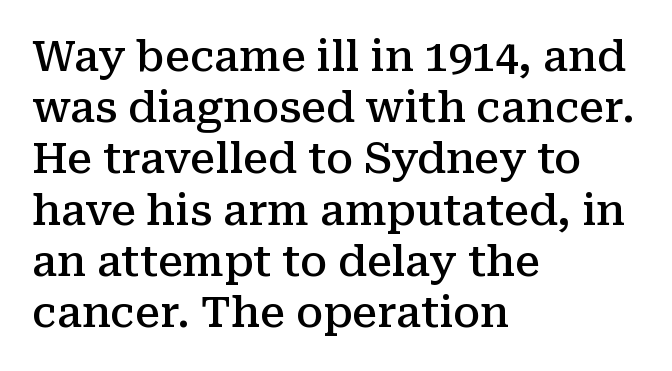
The image shows 42 px semibold serif type, upright; set left-aligned, line spacing 1.22x, normal letter spacing, not underlined; medium stroke contrast and a medium x-height.
